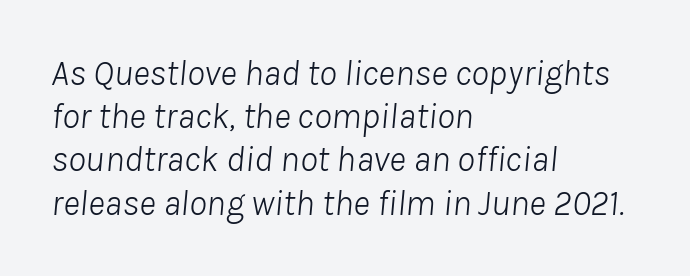
{"italic": "yes", "lean": "right", "slant_degrees": 8, "bold": "no", "weight": "light", "width": "normal", "stroke_contrast": "low", "x_height": "medium", "monospaced": "no", "underline": "no", "align": "left", "line_spacing_ratio": 1.2, "letter_spacing": "normal", "letter_spacing_em": 0.0, "glyph_px": 36}
